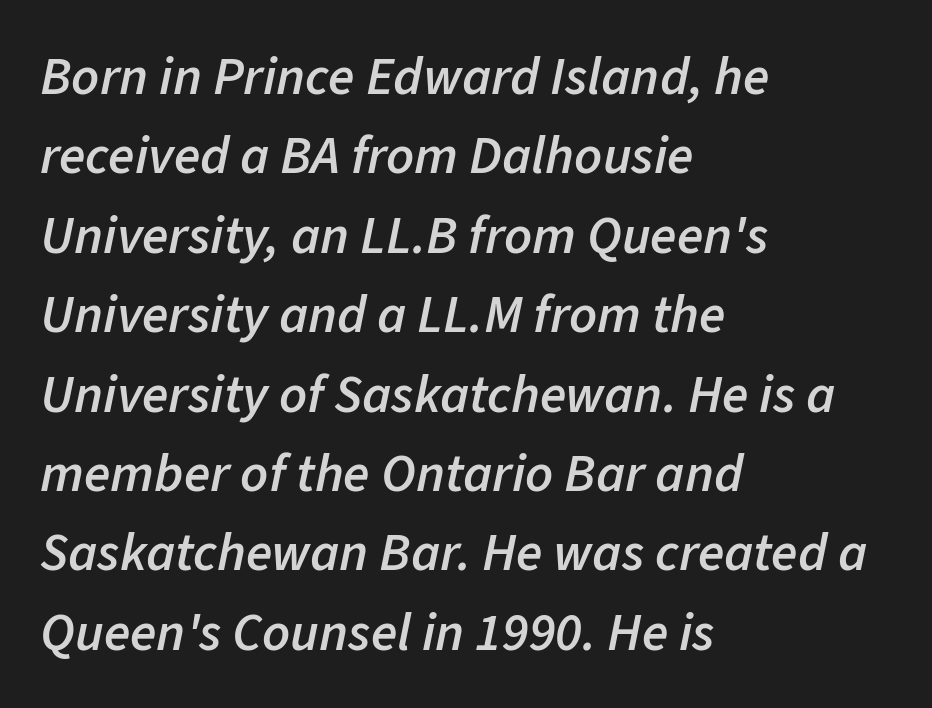
Q: Is the text bold? A: Semi-bold.
Q: Is the text italic (slanted)? A: Yes, it leans right by about 11 degrees.
Q: Is the text underlined? A: No.
Q: How is the paragraph aligned? A: Left-aligned.
Q: Is the spacing between letters normal or unusually wide? A: Normal.
Q: Is the spacing between lines tight, normal or loose? A: Normal.
Q: Width (condensed, normal, or wide)? A: Normal.
Q: Stroke contrast? A: Low.
Q: x-height? A: Medium.
Q: Monospaced? A: No.
